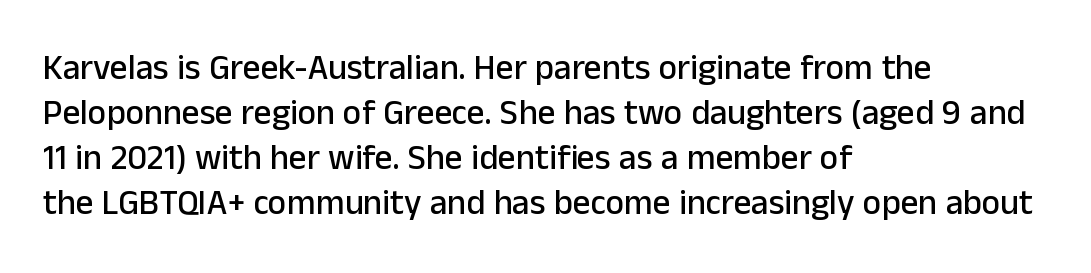
The image shows 35 px sans-serif type, upright; set left-aligned, normal line spacing (1.29x), normal letter spacing, not underlined; low stroke contrast and a medium x-height.
